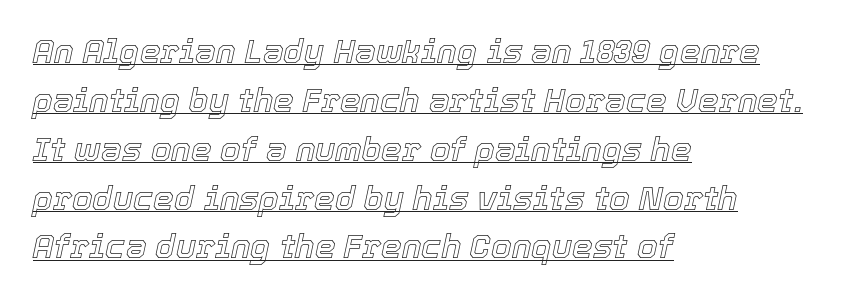
Q: Is the text italic (slanted)? A: Yes, it leans right by about 12 degrees.
Q: Is the text underlined? A: Yes.
Q: How is the paragraph aligned? A: Left-aligned.
Q: Is the spacing between letters normal or unusually wide? A: Normal.
Q: Is the spacing between lines tight, normal or loose? A: Normal.
Q: Width (condensed, normal, or wide)? A: Normal.
Q: x-height? A: Medium.
Q: Monospaced? A: No.
